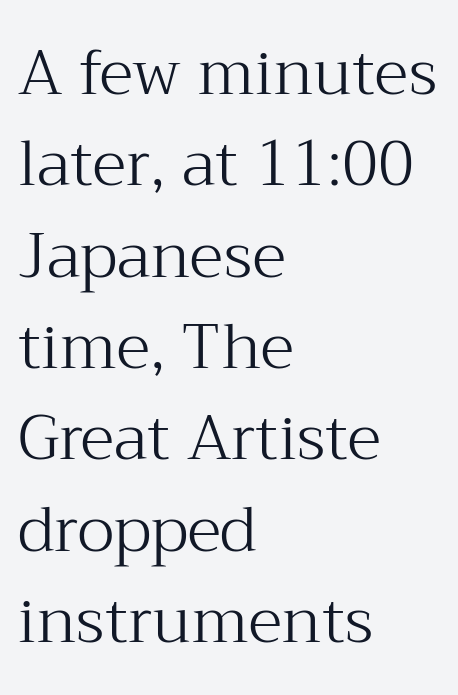
{"serif": "yes", "italic": "no", "bold": "no", "weight": "light", "width": "normal", "stroke_contrast": "medium", "x_height": "medium", "monospaced": "no", "underline": "no", "align": "left", "line_spacing": "normal", "line_spacing_ratio": 1.45, "letter_spacing": "normal", "letter_spacing_em": 0.0, "glyph_px": 63}
